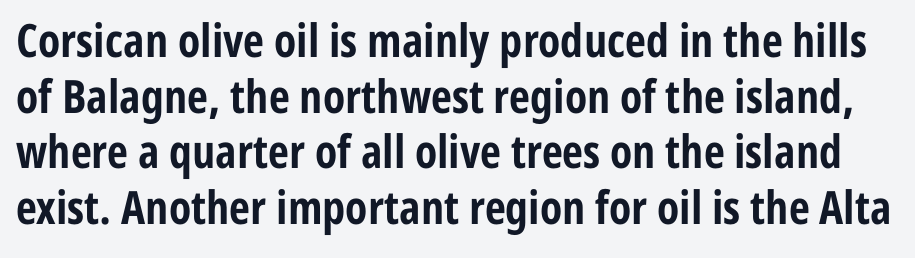
The image shows 46 px bold, condensed sans-serif type, upright; set line spacing 1.21x, normal letter spacing, not underlined; low stroke contrast and a medium x-height.
